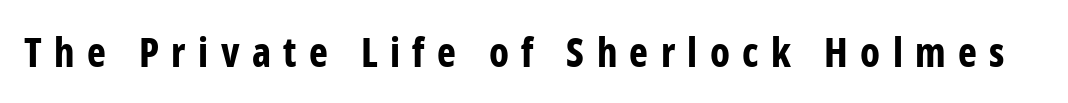
The image shows 40 px bold, condensed sans-serif type, upright; set unusually wide letter spacing (+0.31 em), not underlined; low stroke contrast and a medium x-height.
